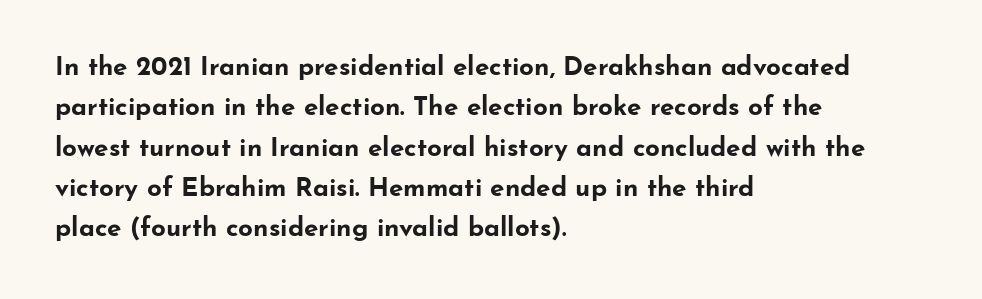
A classic flush-left, rag-right setting is used for this passage. Rows of type keep a routine distance in the vertical direction. Descenders are the only things crossing below the line. The strokes are fattened all the way to bold. Tracking value appears to be zero — textbook default spacing.
